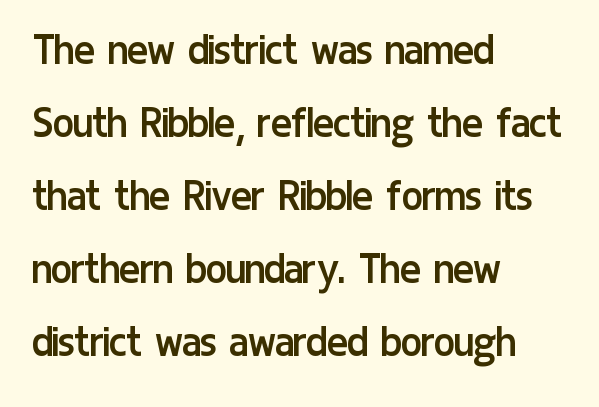
Q: Is the text bold? A: No.
Q: Is the text italic (slanted)? A: No, it is upright.
Q: Is the typeface a serif or a sans-serif typeface? A: Sans-serif.
Q: Is the text underlined? A: No.
Q: How is the paragraph aligned? A: Left-aligned.
Q: Is the spacing between letters normal or unusually wide? A: Normal.
Q: Is the spacing between lines tight, normal or loose? A: Normal.
Q: Width (condensed, normal, or wide)? A: Condensed.
Q: Stroke contrast? A: Low.
Q: x-height? A: Medium.
Q: Monospaced? A: No.
